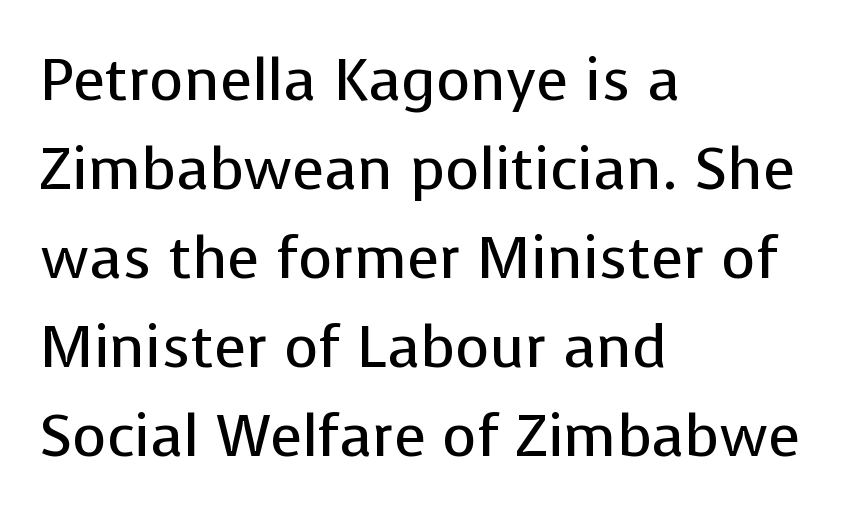
This is not heavy type; no bold has been used. The rendering uses a moderate line-height, typical for paragraphs. Glyph-to-glyph distance matches everyday printed text. Examine the stroke ends and you'll find no serifs. Do the characters align in a grid? No, the font is proportional.
